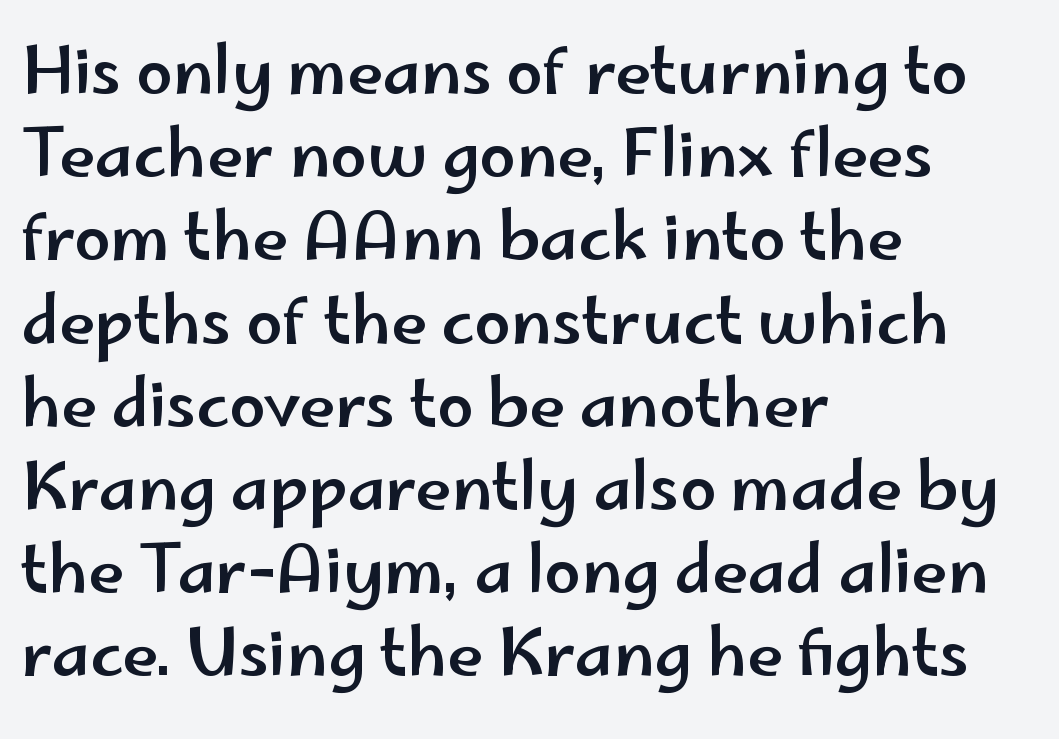
{"serif": "no", "italic": "no", "width": "wide", "stroke_contrast": "low", "x_height": "small", "monospaced": "no", "underline": "no", "align": "left", "line_spacing": "normal", "line_spacing_ratio": 1.28, "letter_spacing": "normal", "letter_spacing_em": 0.0, "glyph_px": 65}
